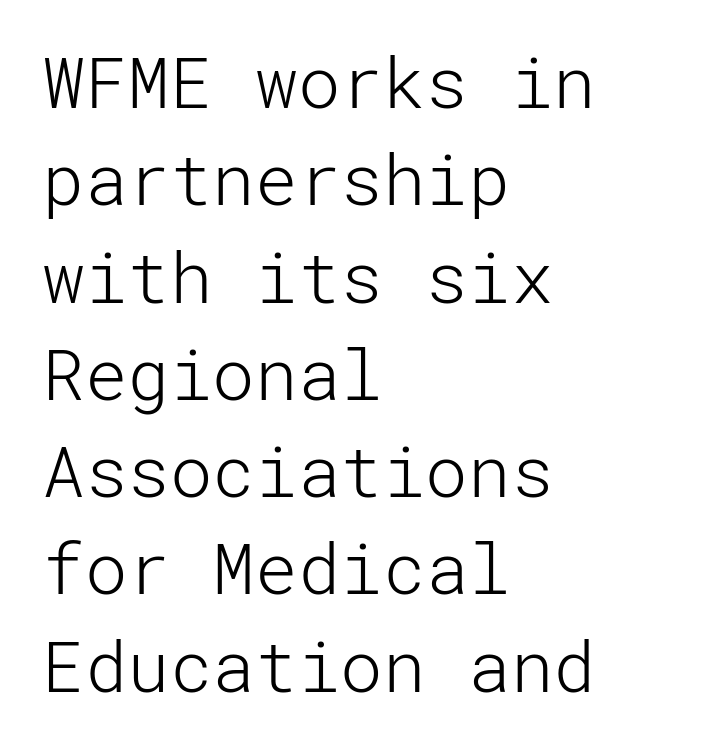
Only glyphs here, with clear space below each row. Horizontal alignment here is leftward, the default for most running prose. The typesetting does not lean heavy: it is not bold. This is sans-serif lettering, the kind often seen on screens and signage.
